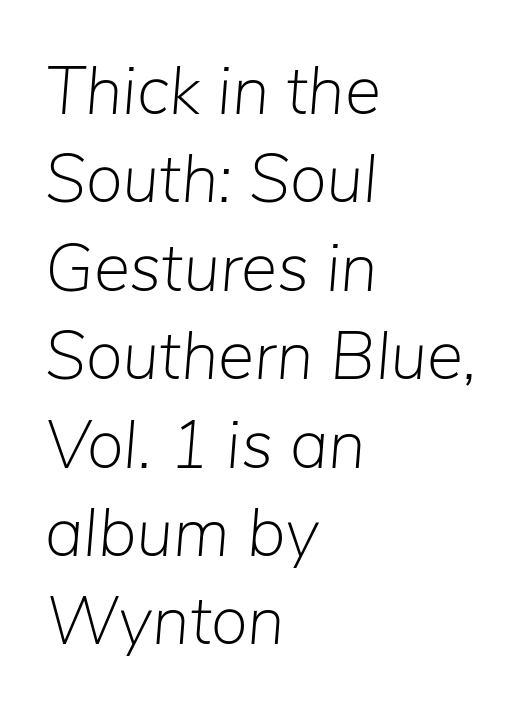
{"italic": "yes", "lean": "right", "slant_degrees": 5, "bold": "no", "weight": "light", "width": "normal", "stroke_contrast": "low", "x_height": "medium", "monospaced": "no", "underline": "no", "align": "left", "line_spacing": "normal", "line_spacing_ratio": 1.3, "letter_spacing": "normal", "letter_spacing_em": 0.0, "glyph_px": 68}
